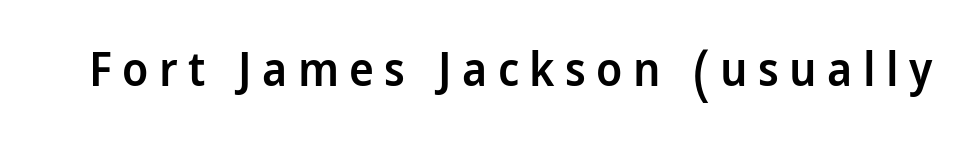
{"serif": "no", "italic": "no", "bold": "semi", "weight": "semibold", "width": "normal", "stroke_contrast": "low", "x_height": "medium", "monospaced": "no", "underline": "no", "letter_spacing": "wide", "letter_spacing_em": 0.22, "glyph_px": 47}
